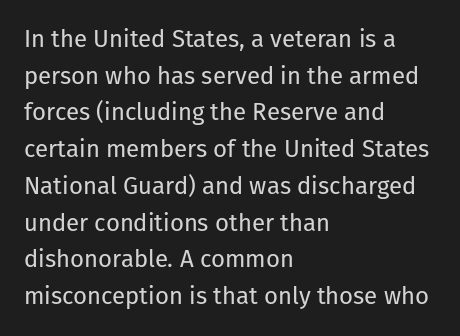
The image shows 24 px text type, upright; set left-aligned, normal line spacing (1.53x), normal letter spacing, not underlined.
